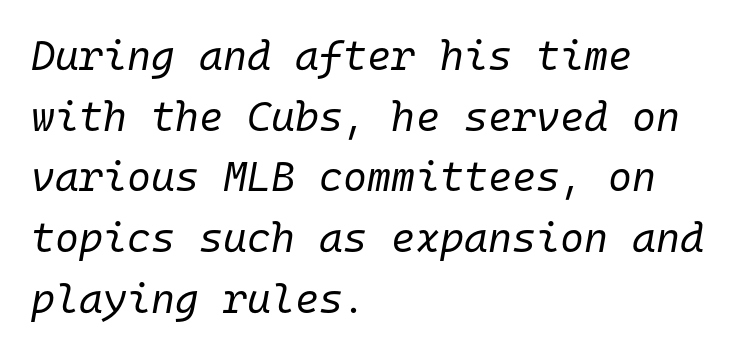
A light-to-regular cut is what we see here. Is this a fixed-width face? Yes — each glyph sits in an identical cell. There is no visible air inserted between adjacent glyphs. The line-height multiplier appears to be the usual default. A clean baseline with only descenders dipping below it.
